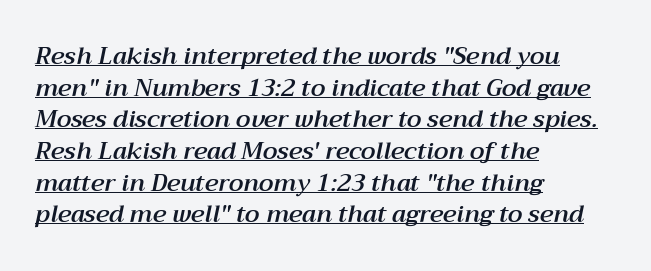
The image shows 24 px text type, italic (leaning right); set left-aligned, normal line spacing (1.32x), normal letter spacing, underlined.
